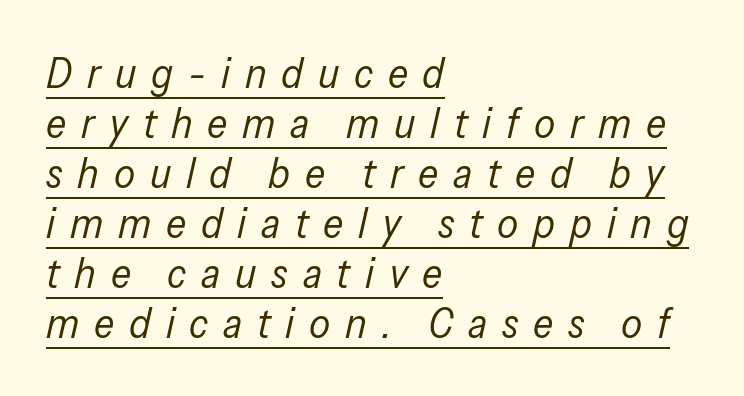
The image shows 42 px regular-weight, condensed type, italic (leaning right); set left-aligned, line spacing 1.19x, unusually wide letter spacing (+0.35 em), underlined; low stroke contrast and a medium x-height.
